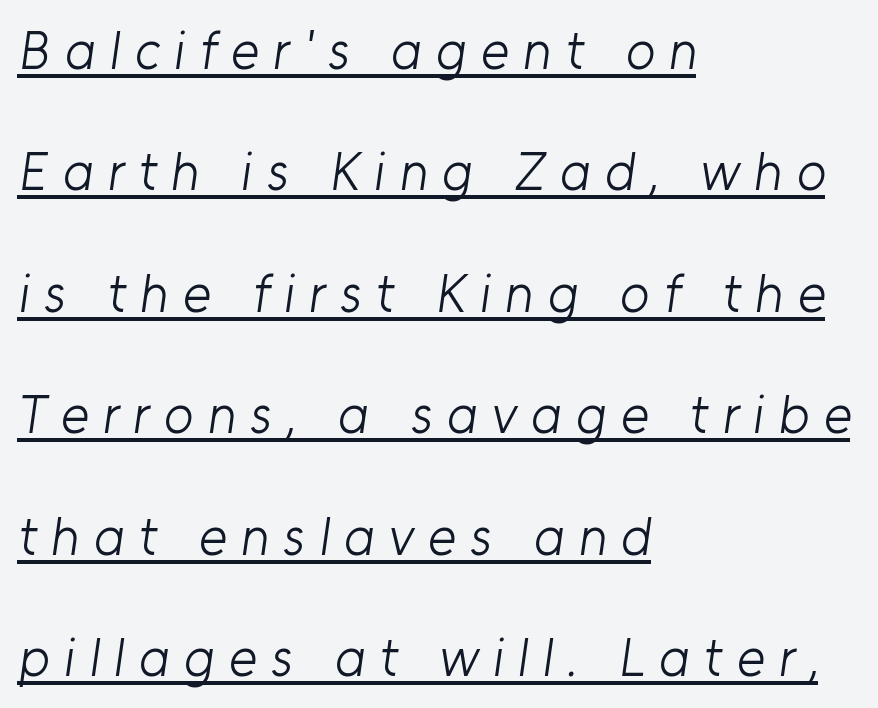
The image shows 54 px light sans-serif type; set left-aligned, loose line spacing (2.25x), unusually wide letter spacing (+0.26 em), underlined; low stroke contrast and a medium x-height.
